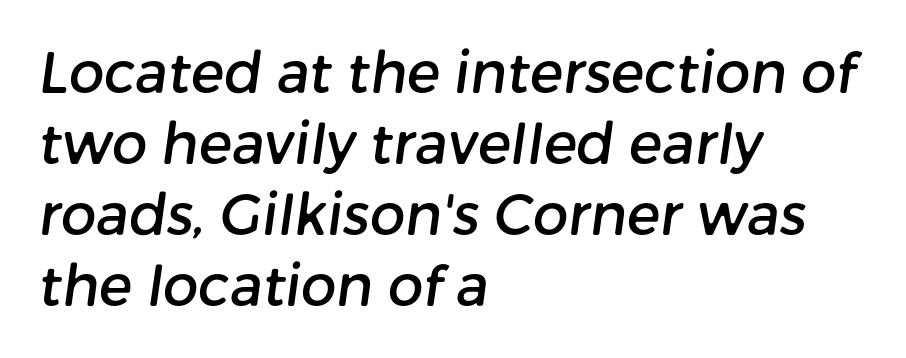
The image shows 56 px sans-serif type; set left-aligned, normal line spacing (1.27x), normal letter spacing, not underlined; low stroke contrast and a medium x-height.
